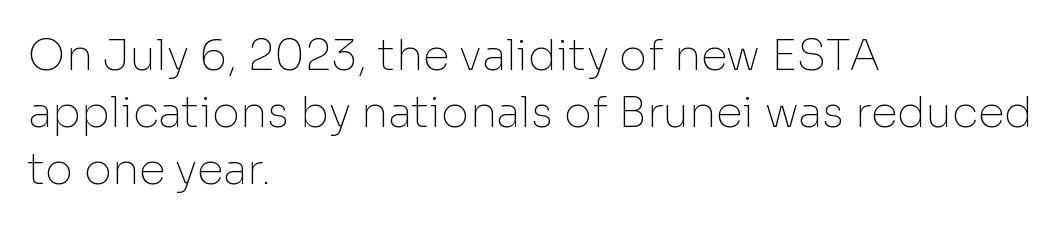
{"serif": "no", "italic": "no", "bold": "no", "weight": "thin", "width": "normal", "stroke_contrast": "low", "x_height": "medium", "monospaced": "no", "underline": "no", "align": "left", "line_spacing": "normal", "line_spacing_ratio": 1.32, "letter_spacing": "normal", "letter_spacing_em": 0.0, "glyph_px": 43}
